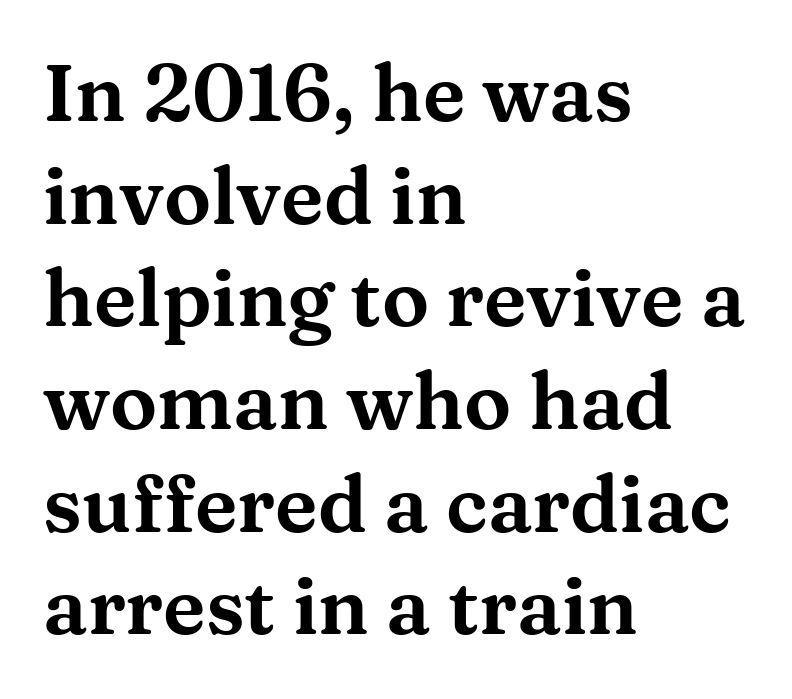
The image shows 79 px wide serif type, upright; set left-aligned, normal line spacing (1.3x), normal letter spacing, not underlined; medium stroke contrast and a medium x-height.
